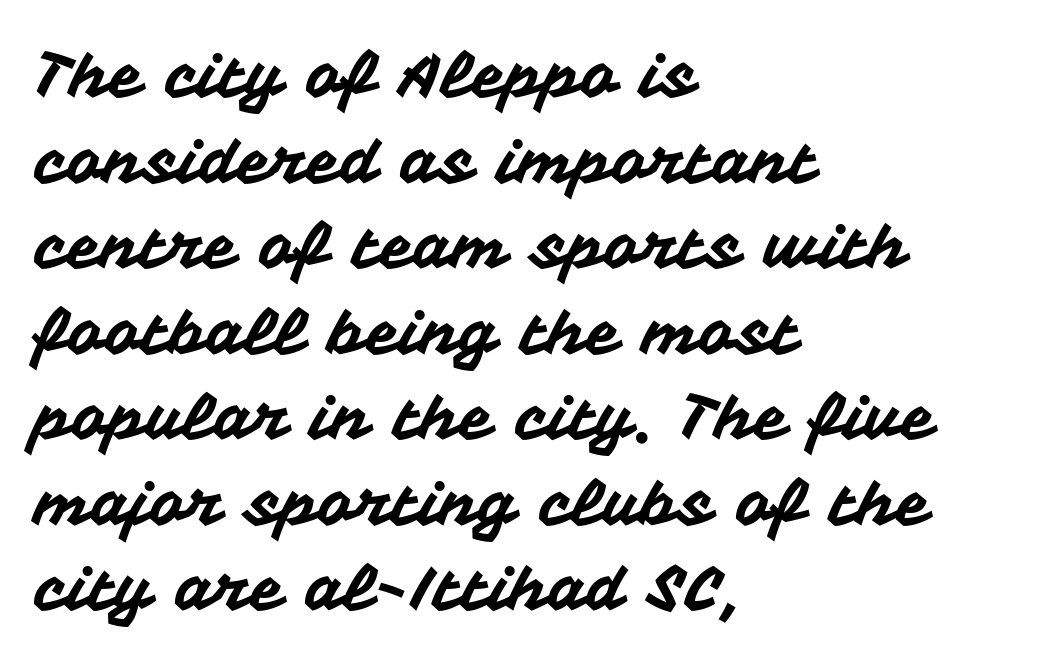
The image shows 62 px sans-serif type; set left-aligned, normal line spacing (1.38x), normal letter spacing, not underlined; medium stroke contrast and a medium x-height.
